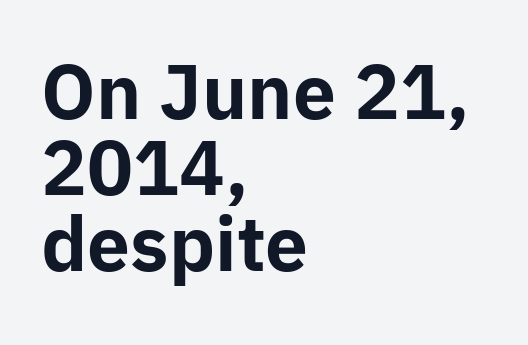
Q: Is the text bold? A: Yes.
Q: Is the text italic (slanted)? A: No, it is upright.
Q: Is the typeface a serif or a sans-serif typeface? A: Sans-serif.
Q: Is the text underlined? A: No.
Q: How is the paragraph aligned? A: Left-aligned.
Q: Is the spacing between letters normal or unusually wide? A: Normal.
Q: Is the spacing between lines tight, normal or loose? A: Tight.
Q: Width (condensed, normal, or wide)? A: Normal.
Q: Stroke contrast? A: Low.
Q: x-height? A: Medium.
Q: Monospaced? A: No.
